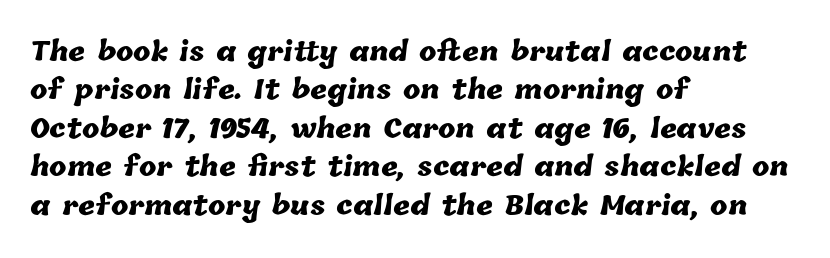
Q: Is the text bold? A: Yes.
Q: Is the text underlined? A: No.
Q: How is the paragraph aligned? A: Left-aligned.
Q: Is the spacing between letters normal or unusually wide? A: Normal.
Q: Is the spacing between lines tight, normal or loose? A: Normal.
